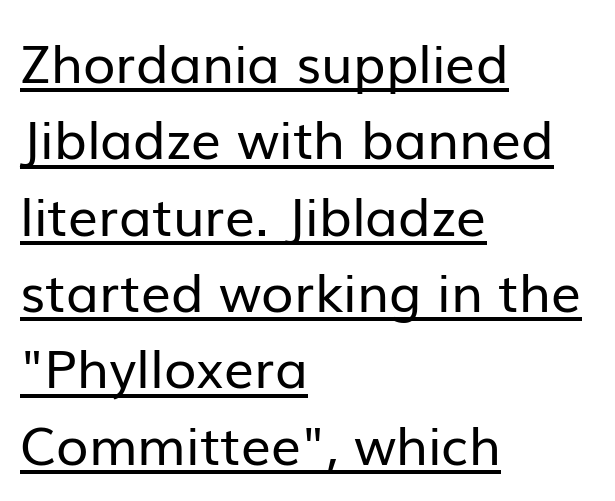
Every row of glyphs begins at an identical x-position on the left. The type is set solid horizontally, with unmodified tracking. Regarding leading, the lines here are spaced in the standard way. The rendered words wear a rule along their underside. The characters display no serif detailing; their extremities are plain.
